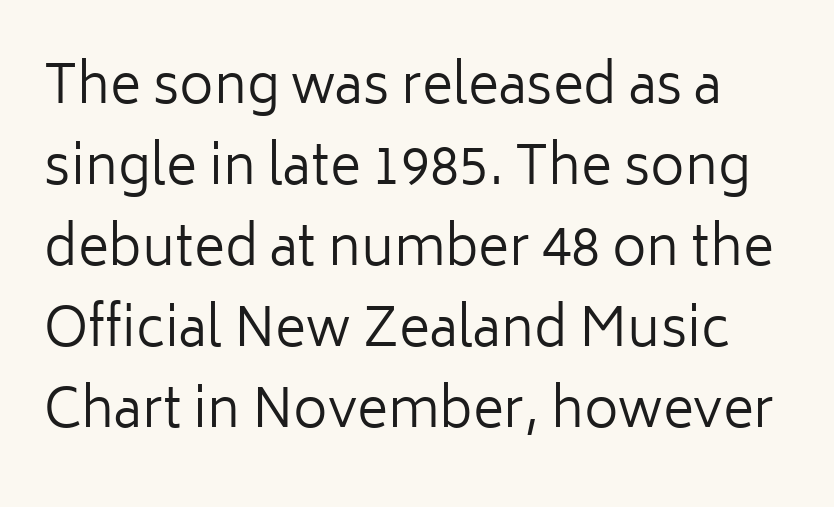
Q: Is the text bold? A: No.
Q: Is the text italic (slanted)? A: No, it is upright.
Q: Is the typeface a serif or a sans-serif typeface? A: Sans-serif.
Q: Is the text underlined? A: No.
Q: Is the spacing between letters normal or unusually wide? A: Normal.
Q: Is the spacing between lines tight, normal or loose? A: Normal.
Q: Width (condensed, normal, or wide)? A: Normal.
Q: Stroke contrast? A: Low.
Q: x-height? A: Medium.
Q: Monospaced? A: No.
